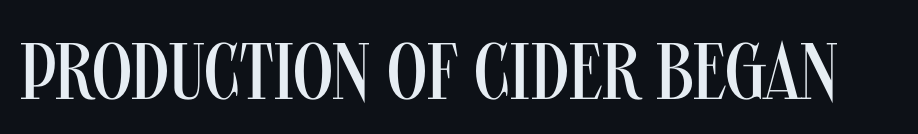
{"serif": "no", "italic": "no", "bold": "no", "weight": "regular", "width": "condensed", "stroke_contrast": "medium", "x_height": "large", "monospaced": "no", "underline": "no", "letter_spacing": "normal", "letter_spacing_em": 0.0, "glyph_px": 80}
